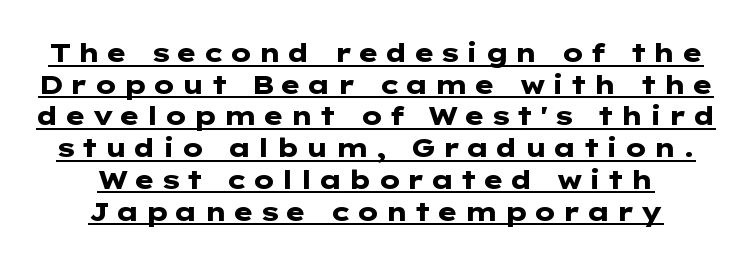
The image shows 26 px bold type, upright; set centered, line spacing 1.22x, unusually wide letter spacing (+0.2 em), underlined.
